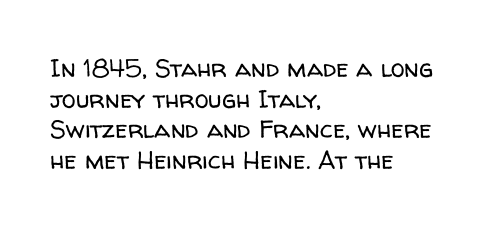
{"italic": "no", "bold": "no", "underline": "no", "align": "left", "line_spacing_ratio": 1.23, "letter_spacing": "normal", "letter_spacing_em": 0.0, "glyph_px": 25}
